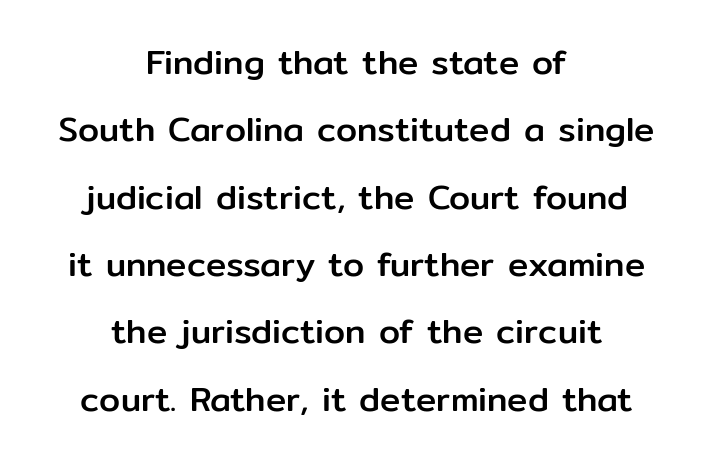
The image shows 34 px sans-serif type, upright; set centered, loose line spacing (1.98x), normal letter spacing, not underlined; low stroke contrast and a medium x-height.
